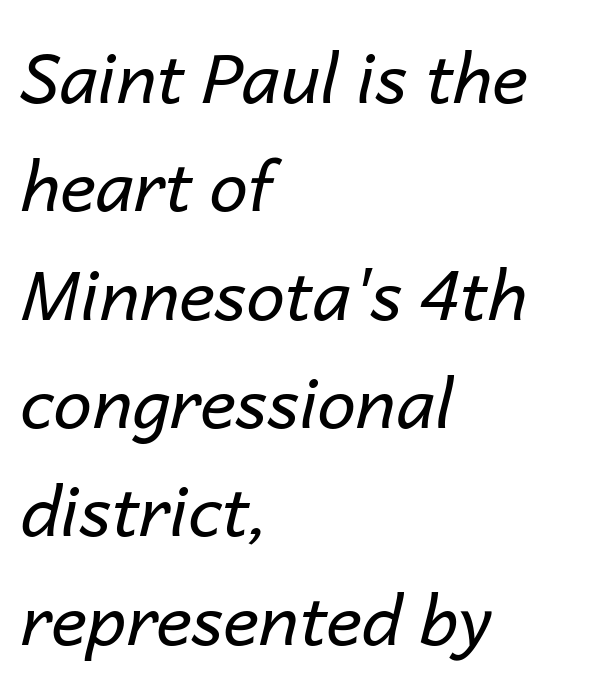
Q: Is the text bold? A: No.
Q: Is the text italic (slanted)? A: Yes, it leans right by about 14 degrees.
Q: Is the text underlined? A: No.
Q: How is the paragraph aligned? A: Left-aligned.
Q: Is the spacing between letters normal or unusually wide? A: Normal.
Q: Is the spacing between lines tight, normal or loose? A: Normal.
Q: Width (condensed, normal, or wide)? A: Normal.
Q: Stroke contrast? A: Low.
Q: x-height? A: Medium.
Q: Monospaced? A: No.
